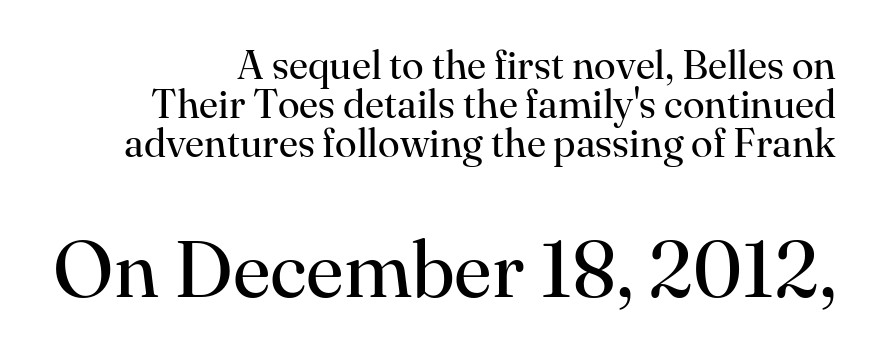
The image shows 79 px regular-weight serif type, upright; set right-aligned, tight line spacing (0.97x), normal letter spacing, not underlined; the second (bottom) block is 1.98x larger; high stroke contrast and a small x-height.
